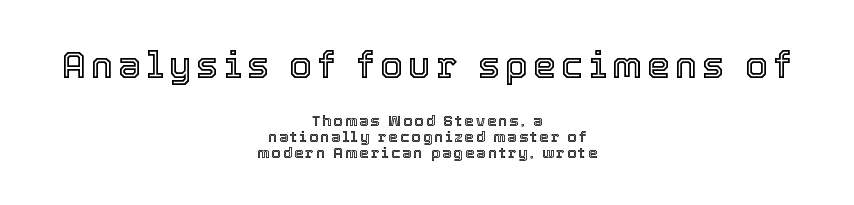
{"italic": "no", "width": "normal", "x_height": "medium", "monospaced": "no", "underline": "no", "align": "center", "line_spacing": "tight", "line_spacing_ratio": 1.05, "larger_block": "first", "size_ratio": 2.47, "glyph_px": 37}
